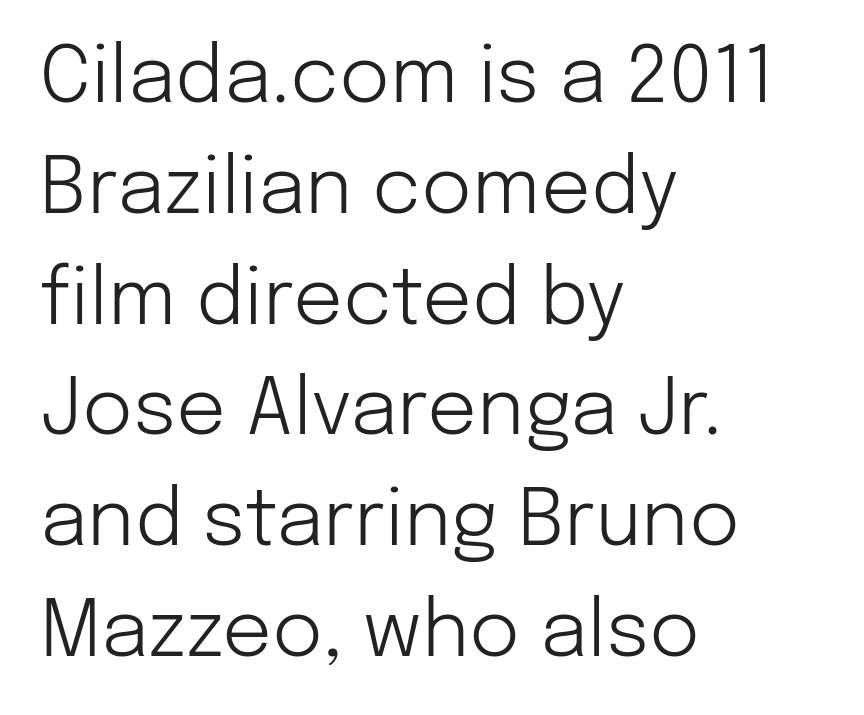
{"serif": "no", "italic": "no", "bold": "no", "weight": "light", "width": "normal", "stroke_contrast": "low", "x_height": "medium", "monospaced": "no", "underline": "no", "align": "left", "line_spacing": "normal", "line_spacing_ratio": 1.42, "letter_spacing": "normal", "letter_spacing_em": 0.0, "glyph_px": 78}
